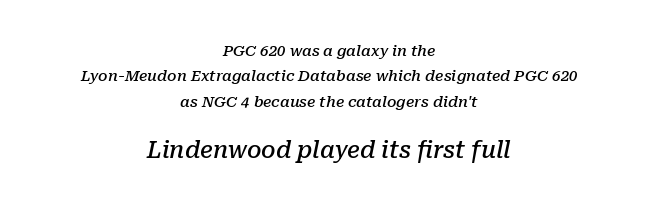
{"italic": "yes", "lean": "right", "slant_degrees": 10, "bold": "semi", "underline": "no", "align": "center", "line_spacing": "normal", "line_spacing_ratio": 1.69, "letter_spacing": "normal", "letter_spacing_em": 0.0, "larger_block": "second", "size_ratio": 1.53, "glyph_px": 23}
